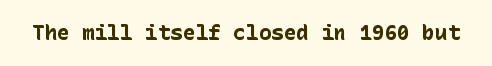
The letterforms sit shoulder to shoulder at normal distance. These lines were composed using upright roman letters. Check the space under the baseline: it is left empty. The sample has been set heavy, in full bold.
